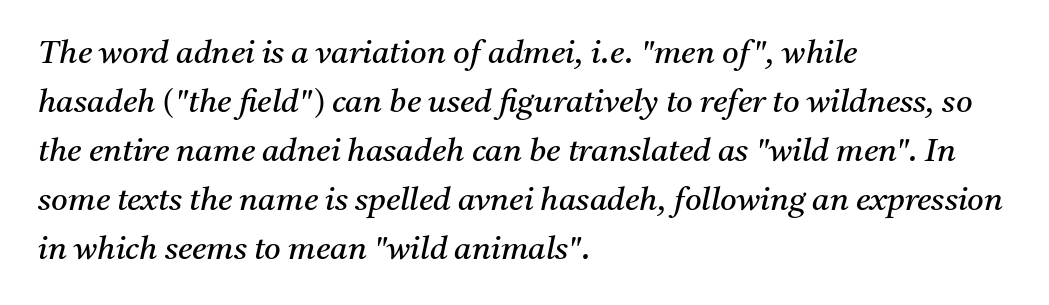
Varying glyph widths throughout — classic text-font behaviour. The font family rendered here belongs to the serif group. Heaviness? Minimal to ordinary, like unemphasized prose. Inter-character spacing is left at the font's built-in metrics.
